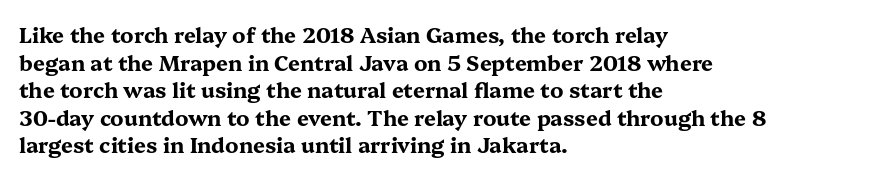
The image shows 21 px bold type, upright; set left-aligned, normal line spacing (1.31x), normal letter spacing, not underlined.
